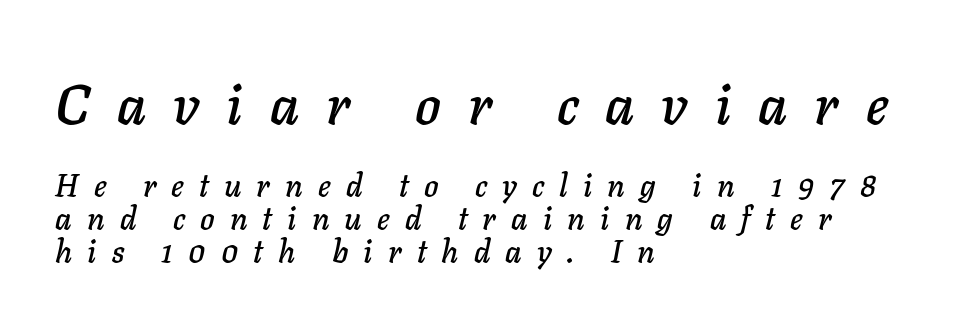
The image shows 55 px text type, italic (leaning right); set left-aligned, tight line spacing (1.06x), unusually wide letter spacing (+0.49 em), not underlined; the first (top) block is 1.77x larger; low stroke contrast and a medium x-height.
